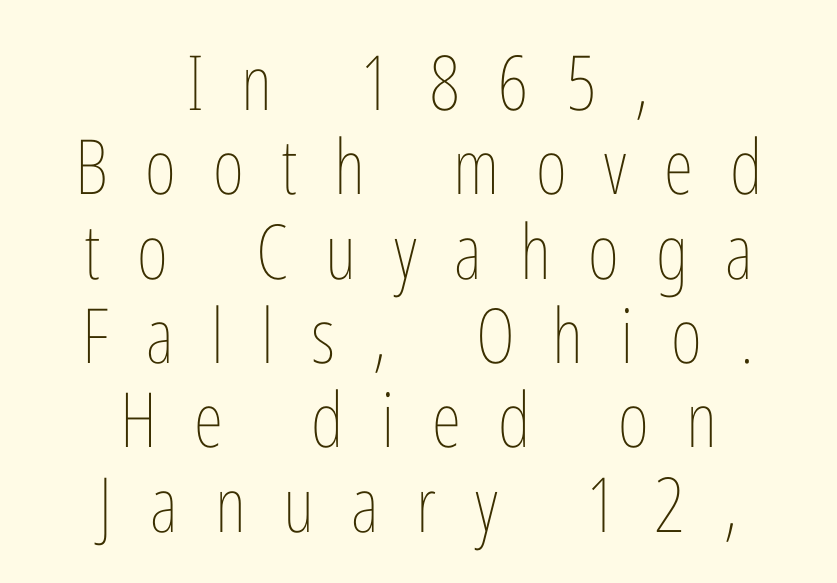
{"italic": "no", "bold": "no", "weight": "thin", "width": "condensed", "stroke_contrast": "low", "x_height": "medium", "monospaced": "no", "underline": "no", "align": "center", "line_spacing": "tight", "line_spacing_ratio": 1.11, "letter_spacing": "wide", "letter_spacing_em": 0.49, "glyph_px": 76}
